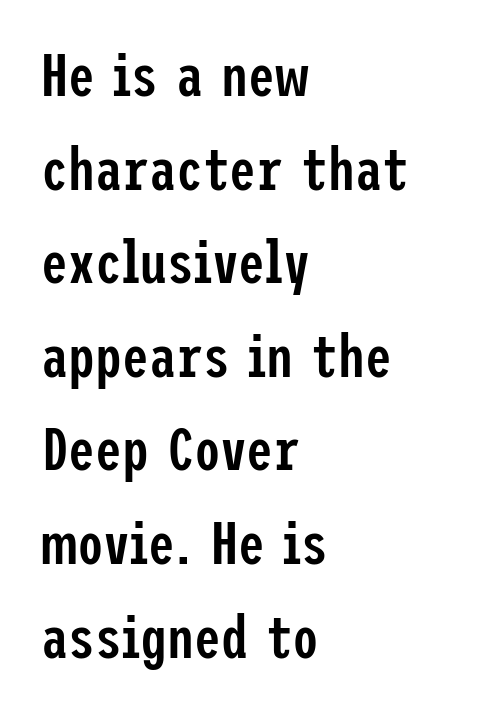
The passage shown has conventional tracking throughout. The font's upright variant was chosen for this text. One glance says typical: line gaps are just what's usual. Bold? Not quite — semibold, heavier than regular but stopping short. Visually the block forms a straight wall on the left and a jagged coastline on the right. The font family rendered here belongs to the sans-serif group.
